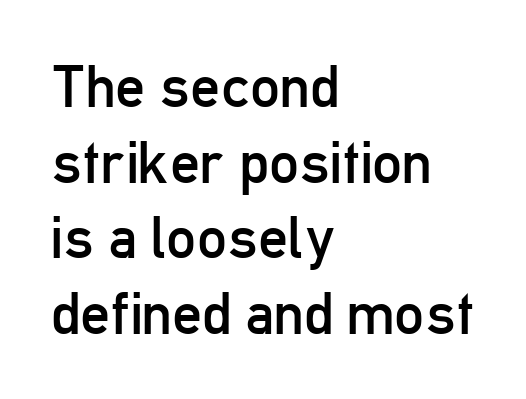
The image shows 59 px regular-weight, condensed sans-serif type, upright; set left-aligned, normal line spacing (1.28x), normal letter spacing, not underlined; low stroke contrast and a medium x-height.
